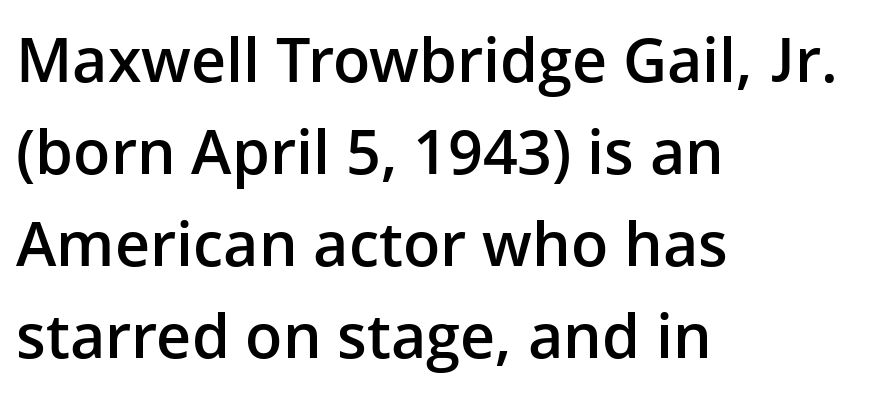
Q: Is the text bold? A: Semi-bold.
Q: Is the text italic (slanted)? A: No, it is upright.
Q: Is the typeface a serif or a sans-serif typeface? A: Sans-serif.
Q: Is the text underlined? A: No.
Q: How is the paragraph aligned? A: Left-aligned.
Q: Is the spacing between letters normal or unusually wide? A: Normal.
Q: Is the spacing between lines tight, normal or loose? A: Normal.
Q: Width (condensed, normal, or wide)? A: Normal.
Q: Stroke contrast? A: Low.
Q: x-height? A: Medium.
Q: Monospaced? A: No.
